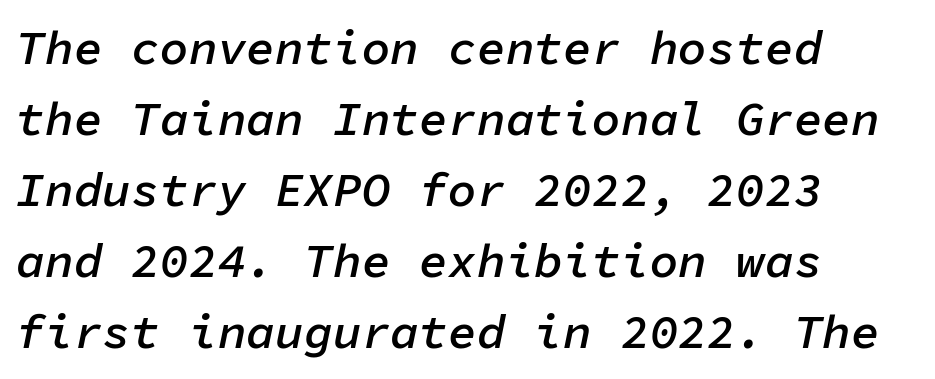
Q: Is the text bold? A: Semi-bold.
Q: Is the text italic (slanted)? A: Yes, it leans right by about 11 degrees.
Q: Is the text underlined? A: No.
Q: How is the paragraph aligned? A: Left-aligned.
Q: Is the spacing between letters normal or unusually wide? A: Normal.
Q: Is the spacing between lines tight, normal or loose? A: Normal.
Q: Width (condensed, normal, or wide)? A: Normal.
Q: Stroke contrast? A: Low.
Q: x-height? A: Medium.
Q: Monospaced? A: Yes.
